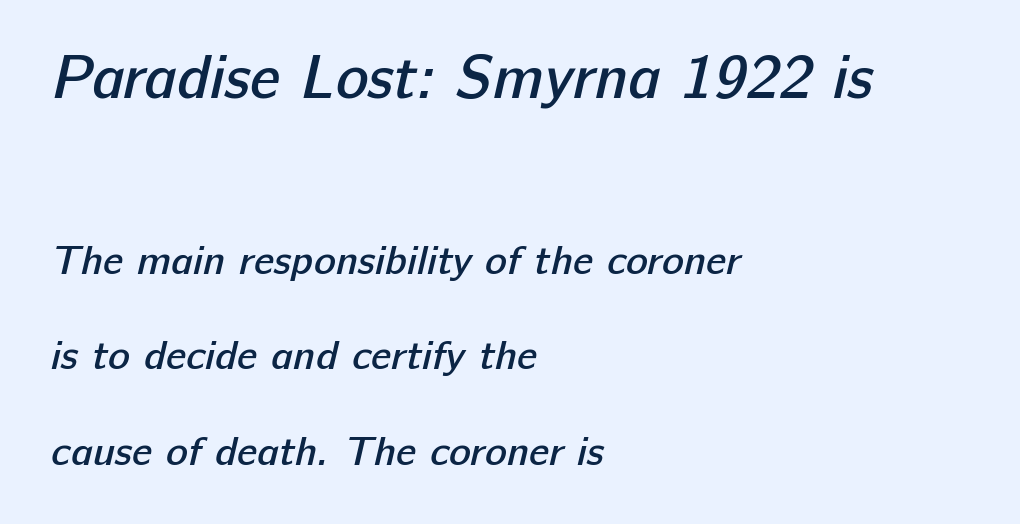
{"serif": "no", "bold": "semi", "weight": "semibold", "width": "normal", "stroke_contrast": "low", "x_height": "medium", "monospaced": "no", "underline": "no", "align": "left", "line_spacing": "loose", "line_spacing_ratio": 2.34, "letter_spacing": "normal", "letter_spacing_em": 0.0, "larger_block": "first", "size_ratio": 1.49, "glyph_px": 61}
